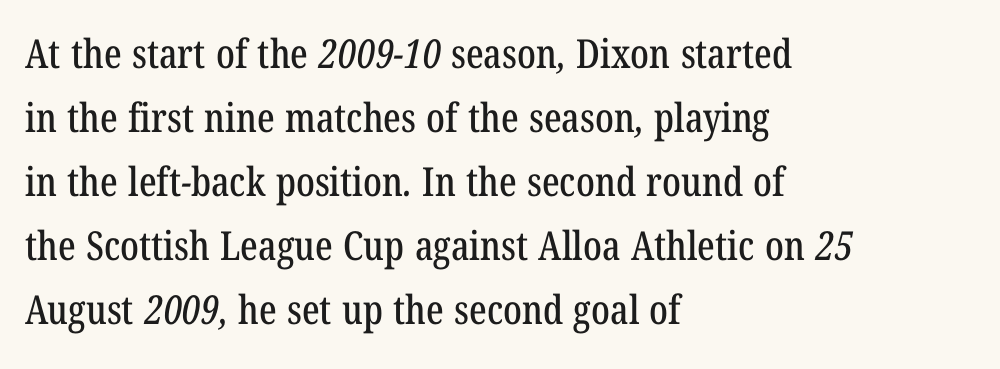
Here the glyphs are tracked normally, forming tight word shapes. Observe the serifs anchoring each vertical stroke in this sample. Typeset ragged right — the left edge is the straight one. Words float on clear page, feet unadorned. Normally led — the rows are evenly, conventionally spaced.
